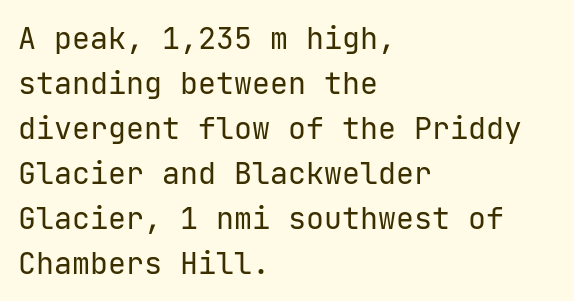
{"serif": "no", "italic": "no", "bold": "no", "weight": "regular", "width": "normal", "stroke_contrast": "low", "x_height": "medium", "underline": "no", "align": "left", "line_spacing": "normal", "line_spacing_ratio": 1.5, "letter_spacing": "normal", "letter_spacing_em": 0.0, "glyph_px": 30}
